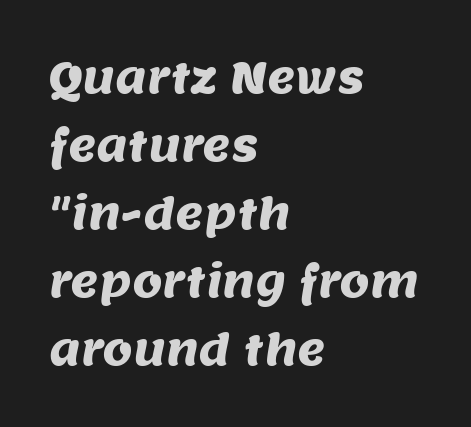
The image shows 43 px sans-serif type; set left-aligned, normal line spacing (1.58x), normal letter spacing, not underlined; medium stroke contrast and a large x-height.
